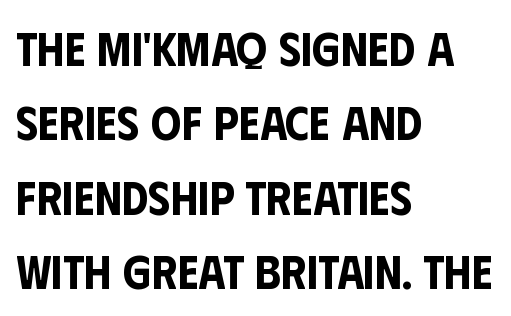
The image shows 48 px condensed sans-serif type, upright; set left-aligned, normal line spacing (1.55x), normal letter spacing, not underlined; low stroke contrast and a large x-height.
